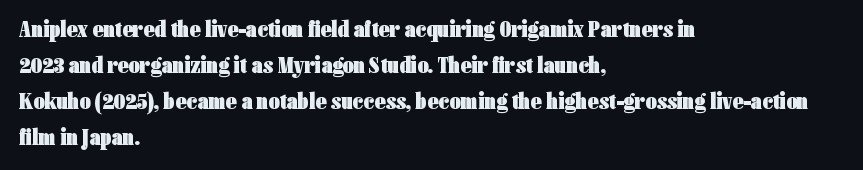
{"italic": "no", "bold": "yes", "underline": "no", "align": "left", "line_spacing": "normal", "line_spacing_ratio": 1.5, "letter_spacing": "normal", "letter_spacing_em": 0.0, "glyph_px": 24}
